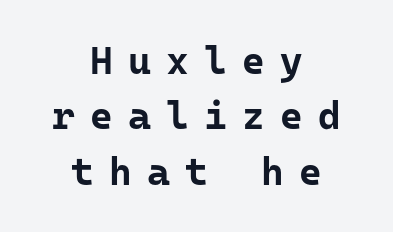
The image shows 39 px bold sans-serif type, upright; set centered, normal line spacing (1.42x), unusually wide letter spacing (+0.39 em), not underlined; low stroke contrast and a medium x-height.
